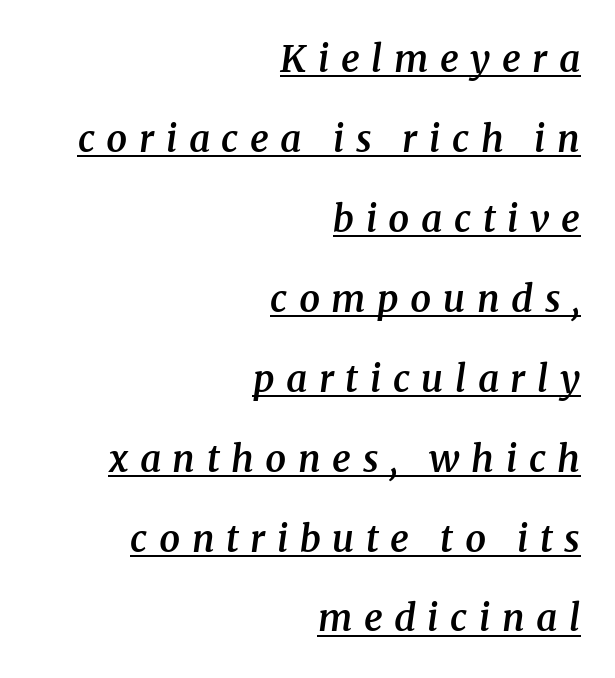
{"serif": "yes", "italic": "yes", "lean": "right", "slant_degrees": 8, "bold": "semi", "weight": "semibold", "width": "normal", "stroke_contrast": "medium", "x_height": "medium", "monospaced": "no", "underline": "yes", "align": "right", "line_spacing": "loose", "line_spacing_ratio": 2.16, "letter_spacing": "wide", "letter_spacing_em": 0.31, "glyph_px": 37}
